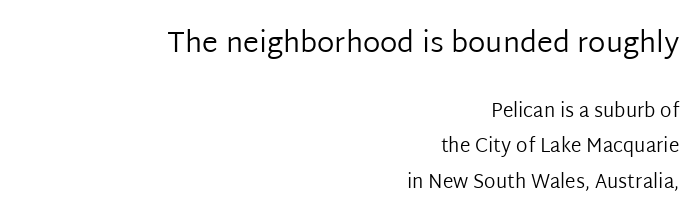
Q: Is the text bold? A: No.
Q: Is the text italic (slanted)? A: No, it is upright.
Q: Is the typeface a serif or a sans-serif typeface? A: Sans-serif.
Q: Is the text underlined? A: No.
Q: How is the paragraph aligned? A: Right-aligned.
Q: Is the spacing between letters normal or unusually wide? A: Normal.
Q: Which block of text is set in a larger size, the first (top) or the second (bottom)? A: The first (top) one.
Q: Width (condensed, normal, or wide)? A: Normal.
Q: Stroke contrast? A: Low.
Q: x-height? A: Medium.
Q: Monospaced? A: No.
